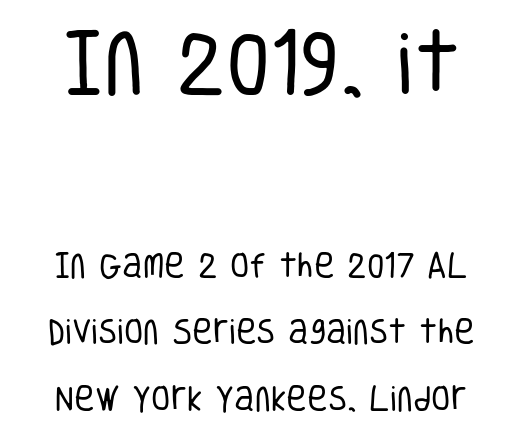
The image shows 71 px regular-weight, condensed sans-serif type, upright; set loose line spacing (2.37x), normal letter spacing, not underlined; the first (top) block is 2.54x larger; low stroke contrast and a large x-height.
